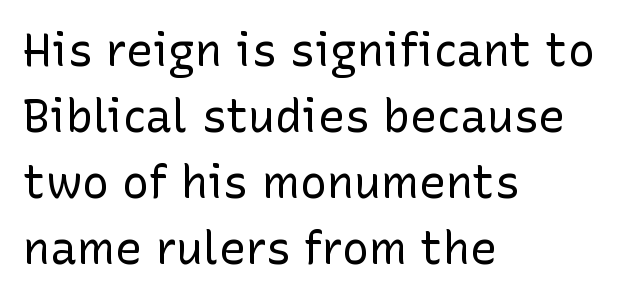
The image shows 45 px regular-weight sans-serif type, upright; set left-aligned, normal line spacing (1.47x), normal letter spacing, not underlined; low stroke contrast and a medium x-height.
